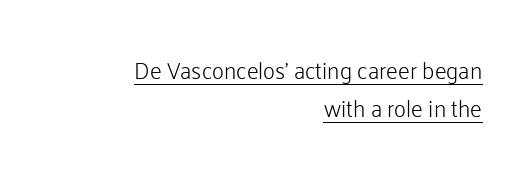
{"italic": "no", "bold": "no", "underline": "yes", "align": "right", "line_spacing": "normal", "line_spacing_ratio": 1.67, "letter_spacing": "normal", "letter_spacing_em": 0.0, "glyph_px": 23}
